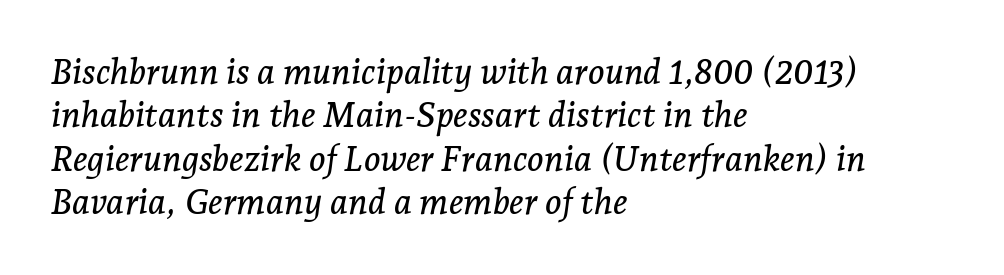
Q: Is the text italic (slanted)? A: Yes, it leans right by about 7 degrees.
Q: Is the typeface a serif or a sans-serif typeface? A: Serif.
Q: Is the text underlined? A: No.
Q: How is the paragraph aligned? A: Left-aligned.
Q: Is the spacing between letters normal or unusually wide? A: Normal.
Q: Width (condensed, normal, or wide)? A: Normal.
Q: Stroke contrast? A: Low.
Q: x-height? A: Medium.
Q: Monospaced? A: No.
